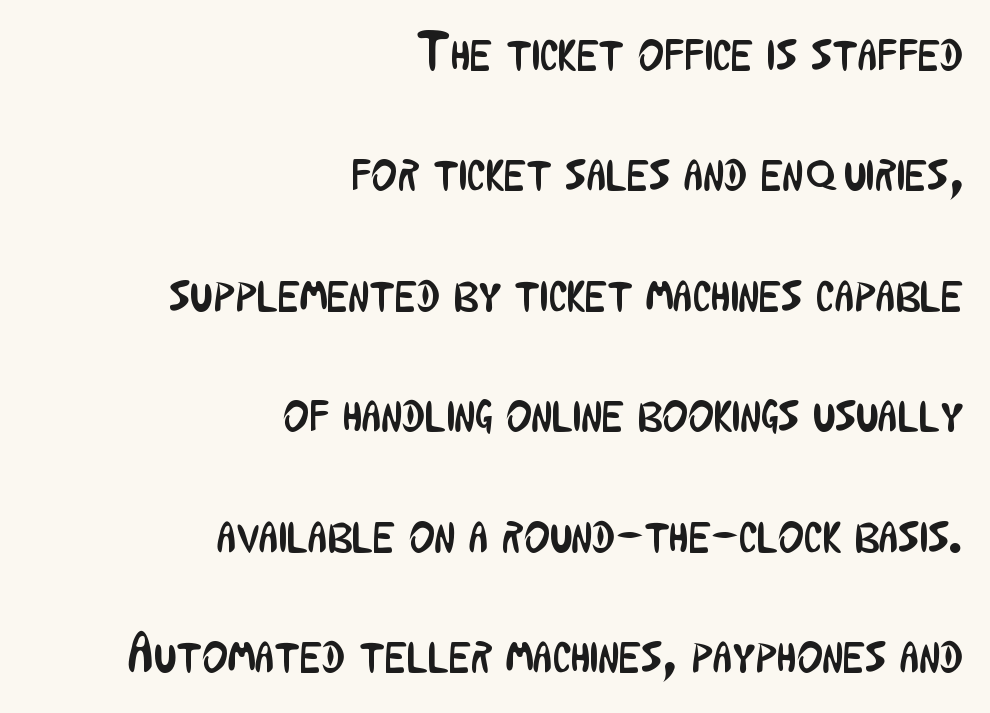
Horizontal bands of white between lines are thick stripes. A clean baseline with only descenders dipping below it. Think standard paragraph weight, or any step lighter than that. Line endings align vertically; line beginnings do not.
